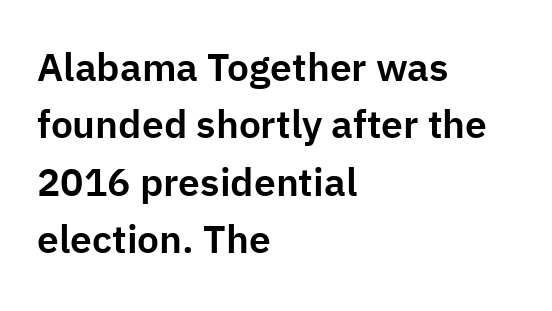
{"serif": "no", "italic": "no", "width": "normal", "stroke_contrast": "low", "x_height": "medium", "monospaced": "no", "underline": "no", "align": "left", "line_spacing": "normal", "line_spacing_ratio": 1.47, "letter_spacing": "normal", "letter_spacing_em": 0.0, "glyph_px": 39}
